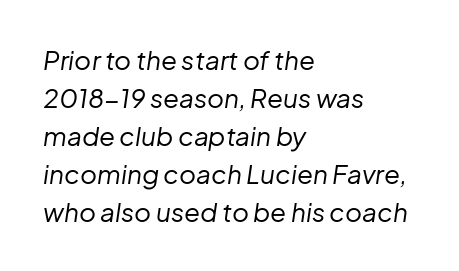
Q: Is the text bold? A: No.
Q: Is the text italic (slanted)? A: Yes, it leans right by about 8 degrees.
Q: Is the text underlined? A: No.
Q: How is the paragraph aligned? A: Left-aligned.
Q: Is the spacing between letters normal or unusually wide? A: Normal.
Q: Is the spacing between lines tight, normal or loose? A: Normal.
